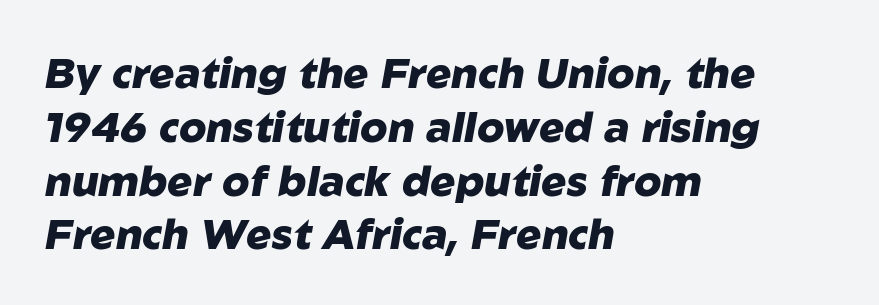
{"italic": "yes", "lean": "right", "slant_degrees": 10, "bold": "yes", "weight": "heavy", "width": "normal", "stroke_contrast": "low", "x_height": "medium", "monospaced": "no", "underline": "no", "align": "left", "line_spacing": "normal", "line_spacing_ratio": 1.28, "letter_spacing": "normal", "letter_spacing_em": 0.0, "glyph_px": 42}
